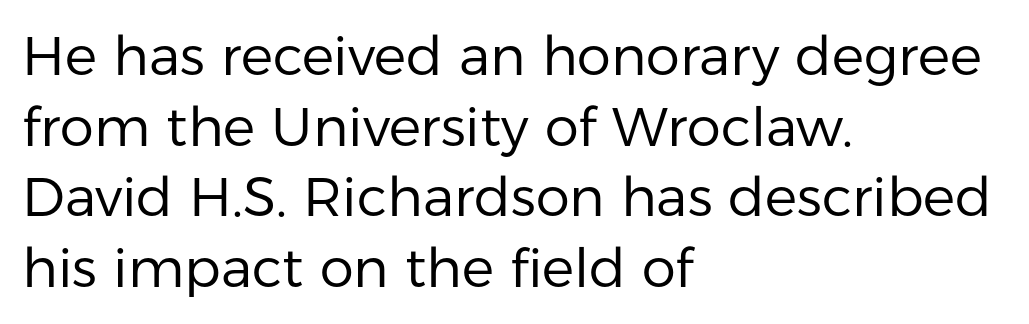
The image shows 54 px regular-weight sans-serif type, upright; set left-aligned, normal line spacing (1.31x), normal letter spacing, not underlined; low stroke contrast and a medium x-height.
